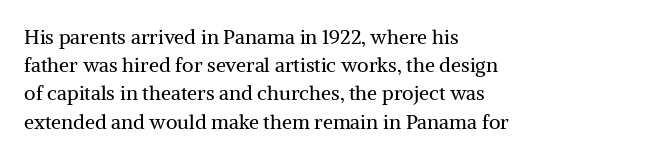
The image shows 20 px text type, upright; set left-aligned, normal line spacing (1.41x), normal letter spacing, not underlined.
